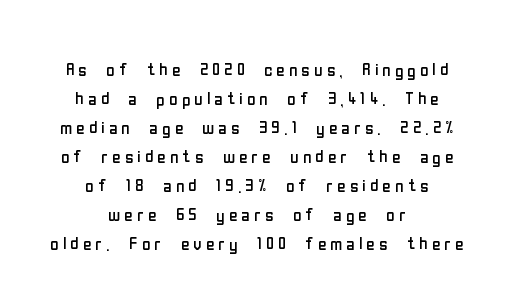
{"italic": "no", "bold": "no", "underline": "no", "align": "center", "line_spacing": "normal", "line_spacing_ratio": 1.26, "glyph_px": 23}
